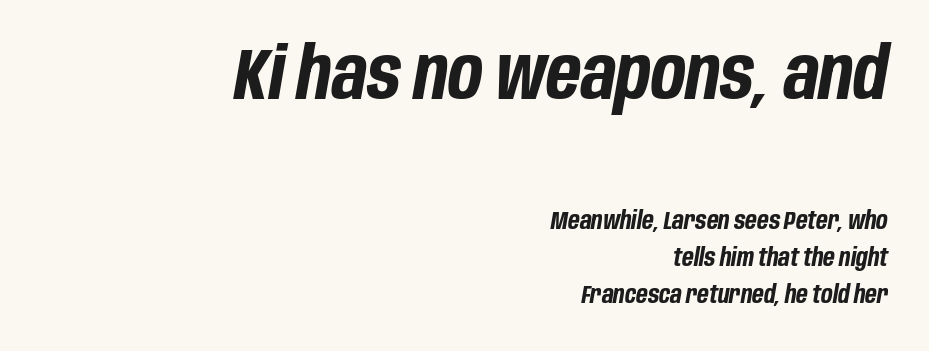
Emphasis-style slanted type is in use. Horizontal bands of white between lines are of average thickness. The letters advance in unequal steps, a hallmark of proportional type. The initial chunk of copy outweighs the following chunk in type size.
